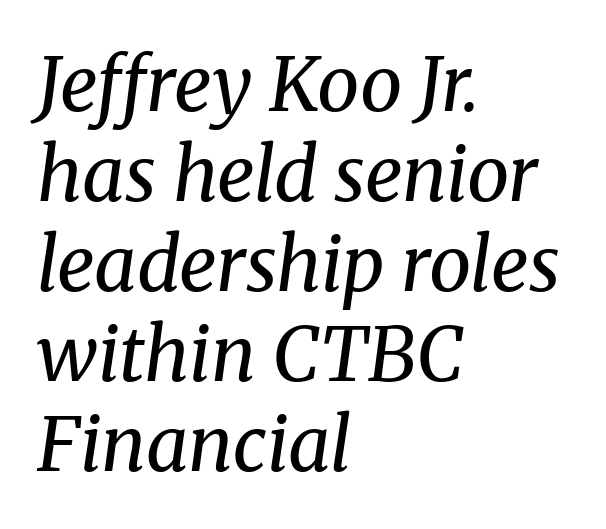
{"serif": "yes", "italic": "yes", "lean": "right", "slant_degrees": 8, "bold": "no", "weight": "regular", "width": "normal", "stroke_contrast": "medium", "x_height": "medium", "monospaced": "no", "underline": "no", "align": "left", "line_spacing_ratio": 1.2, "letter_spacing": "normal", "letter_spacing_em": 0.0, "glyph_px": 75}
